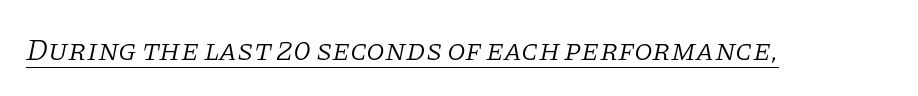
Regarding serifs, this sample has them. Designer's note — italics engaged. Caption: face not bold, strokes unweighted. Underlined type.
